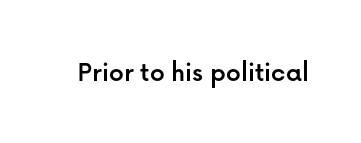
The image shows 29 px sans-serif type, upright; set normal letter spacing, not underlined; low stroke contrast and a medium x-height.
